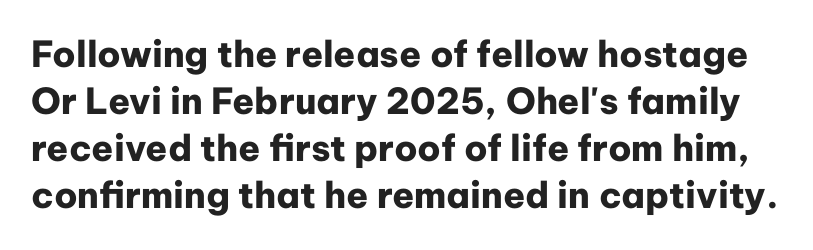
Q: Is the text bold? A: Yes.
Q: Is the text italic (slanted)? A: No, it is upright.
Q: Is the typeface a serif or a sans-serif typeface? A: Sans-serif.
Q: Is the text underlined? A: No.
Q: Is the spacing between letters normal or unusually wide? A: Normal.
Q: Is the spacing between lines tight, normal or loose? A: Normal.
Q: Width (condensed, normal, or wide)? A: Normal.
Q: Stroke contrast? A: Low.
Q: x-height? A: Medium.
Q: Monospaced? A: No.
